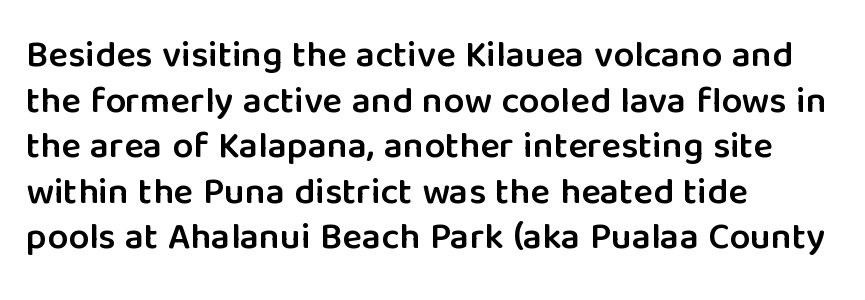
{"serif": "no", "italic": "no", "bold": "semi", "weight": "semibold", "width": "normal", "stroke_contrast": "low", "x_height": "medium", "monospaced": "no", "underline": "no", "align": "left", "line_spacing_ratio": 1.23, "letter_spacing": "normal", "letter_spacing_em": 0.0, "glyph_px": 37}
